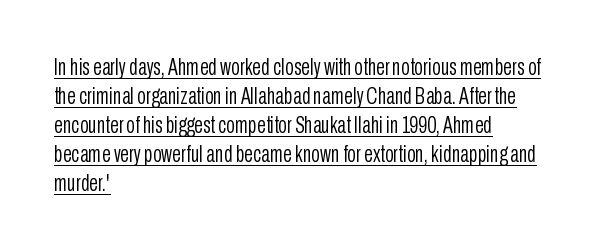
The image shows 23 px text type, upright; set left-aligned, normal line spacing (1.26x), normal letter spacing, underlined.
